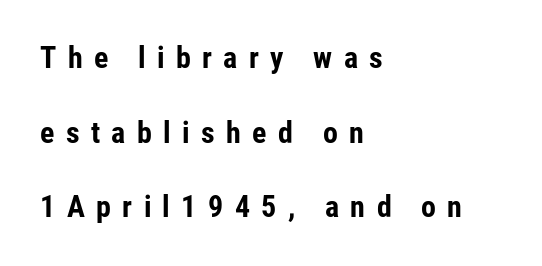
The image shows 30 px bold, condensed sans-serif type, upright; set left-aligned, loose line spacing (2.49x), unusually wide letter spacing (+0.38 em), not underlined; low stroke contrast and a medium x-height.
